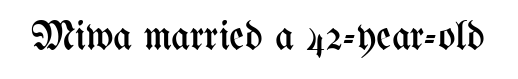
Q: Is the text bold? A: No.
Q: Is the text italic (slanted)? A: No, it is upright.
Q: Is the text underlined? A: No.
Q: Is the spacing between letters normal or unusually wide? A: Normal.
Q: Width (condensed, normal, or wide)? A: Condensed.
Q: Stroke contrast? A: Medium.
Q: x-height? A: Medium.
Q: Monospaced? A: No.
